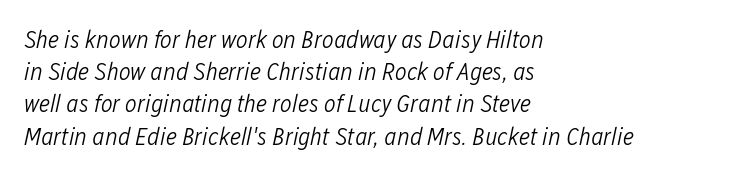
Q: Is the text bold? A: No.
Q: Is the text italic (slanted)? A: Yes, it leans right by about 12 degrees.
Q: Is the text underlined? A: No.
Q: How is the paragraph aligned? A: Left-aligned.
Q: Is the spacing between letters normal or unusually wide? A: Normal.
Q: Is the spacing between lines tight, normal or loose? A: Normal.
